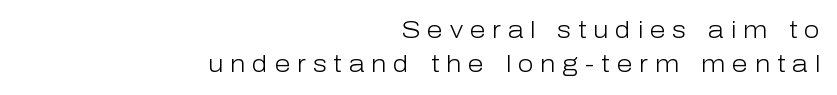
{"italic": "no", "bold": "no", "underline": "no", "align": "right", "line_spacing": "normal", "line_spacing_ratio": 1.49, "letter_spacing": "wide", "letter_spacing_em": 0.3, "glyph_px": 23}
